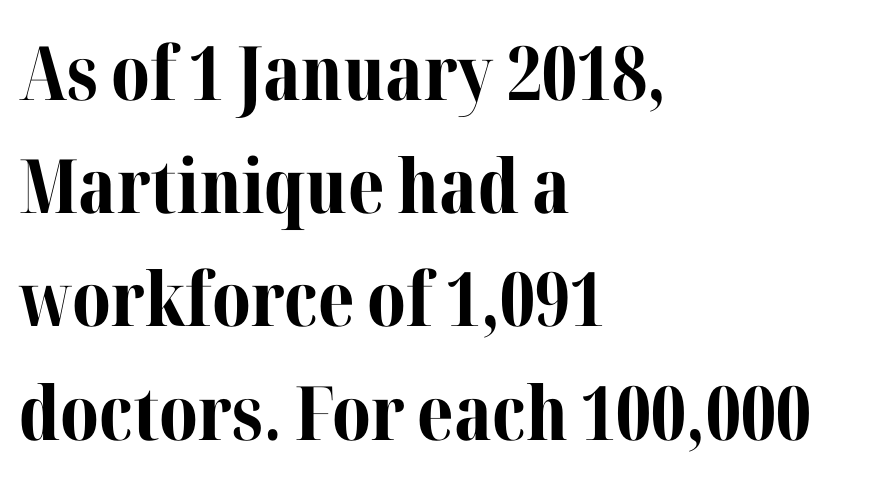
{"serif": "yes", "italic": "no", "bold": "yes", "weight": "bold", "width": "normal", "stroke_contrast": "medium", "x_height": "medium", "monospaced": "no", "underline": "no", "align": "left", "line_spacing": "normal", "line_spacing_ratio": 1.51, "letter_spacing": "normal", "letter_spacing_em": 0.0, "glyph_px": 75}
